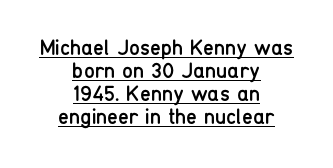
Leading: reduced. Stems here are at most as thick as an everyday book face. Notice how the passage keeps no hard edge, just a central spine. Rendered with straight, roman letterforms. Like a heading marked for emphasis, these lines bear an underscore.
